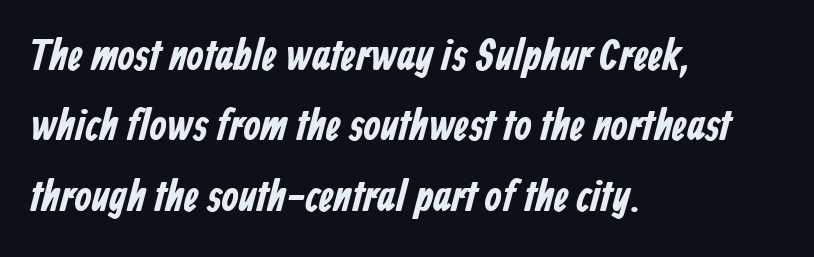
{"serif": "no", "bold": "yes", "weight": "bold", "width": "condensed", "stroke_contrast": "low", "x_height": "medium", "monospaced": "no", "underline": "no", "align": "left", "line_spacing": "normal", "line_spacing_ratio": 1.6, "letter_spacing": "normal", "letter_spacing_em": 0.0, "glyph_px": 44}
